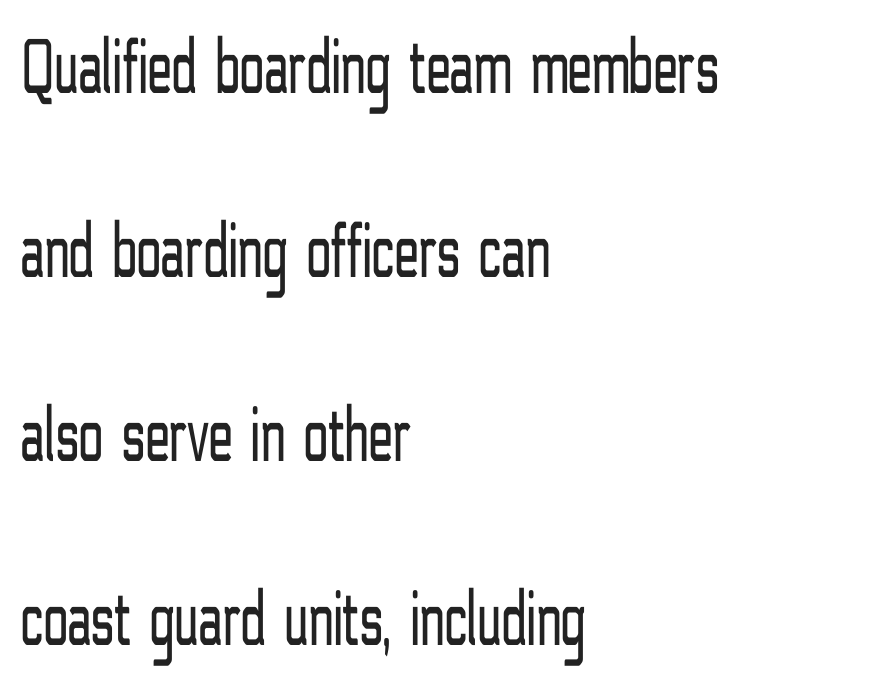
The image shows 80 px light, condensed sans-serif type, upright; set left-aligned, loose line spacing (2.3x), normal letter spacing, not underlined; low stroke contrast and a medium x-height.
